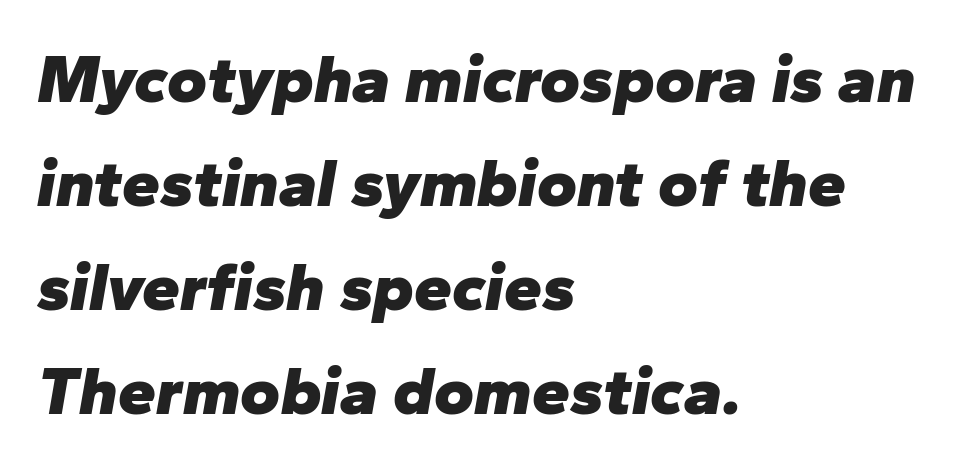
{"italic": "yes", "lean": "right", "slant_degrees": 10, "bold": "yes", "weight": "heavy", "width": "normal", "stroke_contrast": "low", "x_height": "medium", "monospaced": "no", "underline": "no", "align": "left", "line_spacing": "normal", "line_spacing_ratio": 1.53, "letter_spacing": "normal", "letter_spacing_em": 0.0, "glyph_px": 68}
